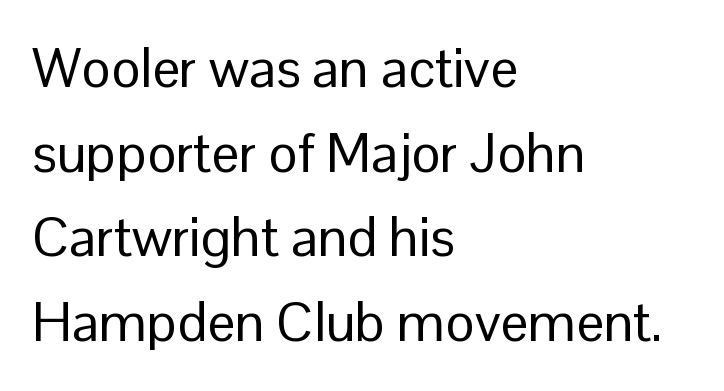
{"serif": "no", "italic": "no", "bold": "no", "weight": "regular", "width": "normal", "stroke_contrast": "low", "x_height": "medium", "monospaced": "no", "underline": "no", "align": "left", "line_spacing": "normal", "line_spacing_ratio": 1.54, "letter_spacing": "normal", "letter_spacing_em": 0.0, "glyph_px": 55}
